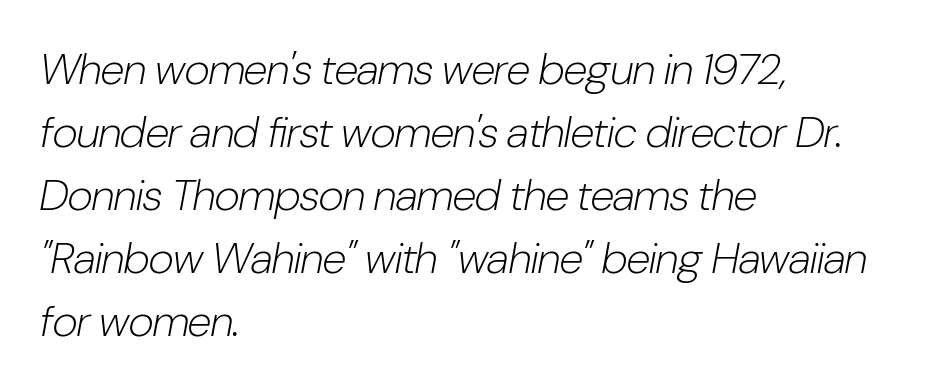
Looks like regular typesetting: each glyph gets only the width it needs. This block has exactly the height ordinary leading produces. The specimen reads as italic at a glance. Compared with typical body copy, the letter spacing here is the same.
